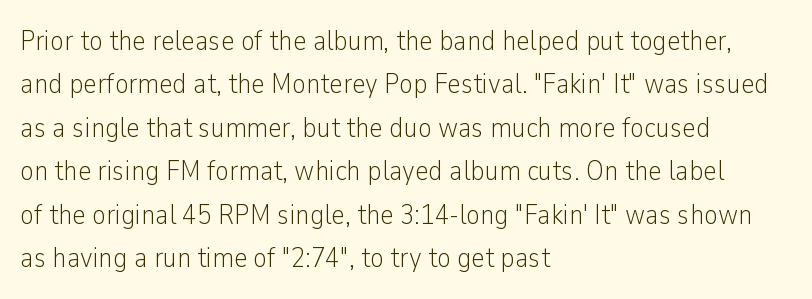
The image shows 29 px light, condensed sans-serif type, upright; set left-aligned, normal line spacing (1.5x), normal letter spacing, not underlined; low stroke contrast and a medium x-height.
